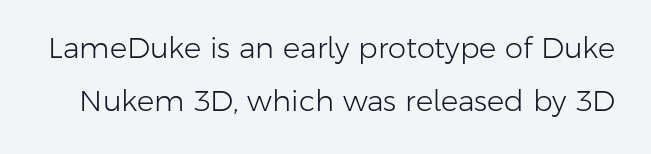
{"serif": "no", "italic": "no", "bold": "no", "weight": "light", "width": "normal", "stroke_contrast": "low", "x_height": "medium", "monospaced": "no", "underline": "no", "line_spacing_ratio": 1.84, "letter_spacing": "normal", "letter_spacing_em": 0.0, "glyph_px": 29}
